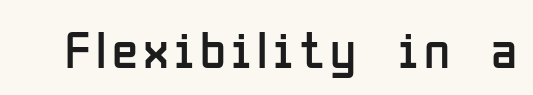
{"serif": "no", "italic": "no", "bold": "no", "weight": "regular", "width": "condensed", "stroke_contrast": "low", "x_height": "medium", "monospaced": "no", "underline": "no", "glyph_px": 53}
